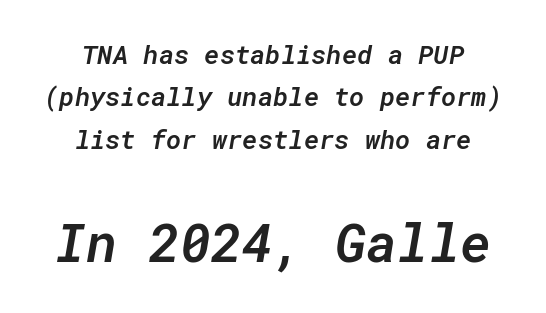
{"italic": "yes", "lean": "right", "slant_degrees": 10, "bold": "semi", "weight": "semibold", "width": "normal", "stroke_contrast": "low", "x_height": "medium", "monospaced": "yes", "underline": "no", "align": "center", "line_spacing": "normal", "line_spacing_ratio": 1.63, "letter_spacing": "normal", "letter_spacing_em": 0.0, "larger_block": "second", "size_ratio": 2.04, "glyph_px": 53}
